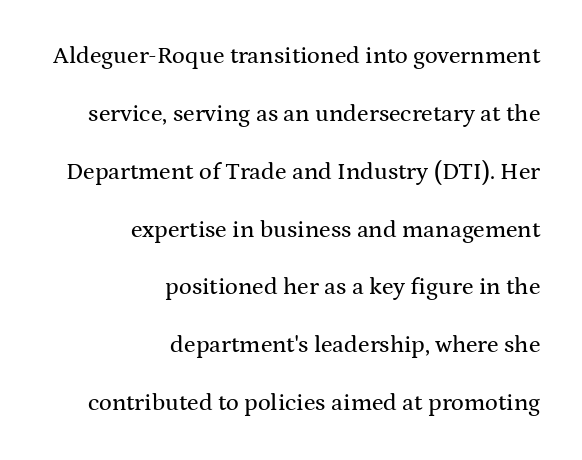
Q: Is the text italic (slanted)? A: No, it is upright.
Q: Is the text underlined? A: No.
Q: How is the paragraph aligned? A: Right-aligned.
Q: Is the spacing between letters normal or unusually wide? A: Normal.
Q: Is the spacing between lines tight, normal or loose? A: Loose.
